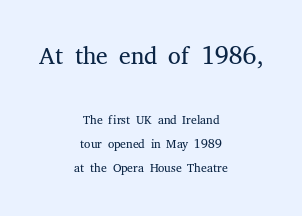
The image shows 36 px light serif type, upright; set centered, normal line spacing (1.34x), normal letter spacing, not underlined; the first (top) block is 2.0x larger; medium stroke contrast and a medium x-height.
